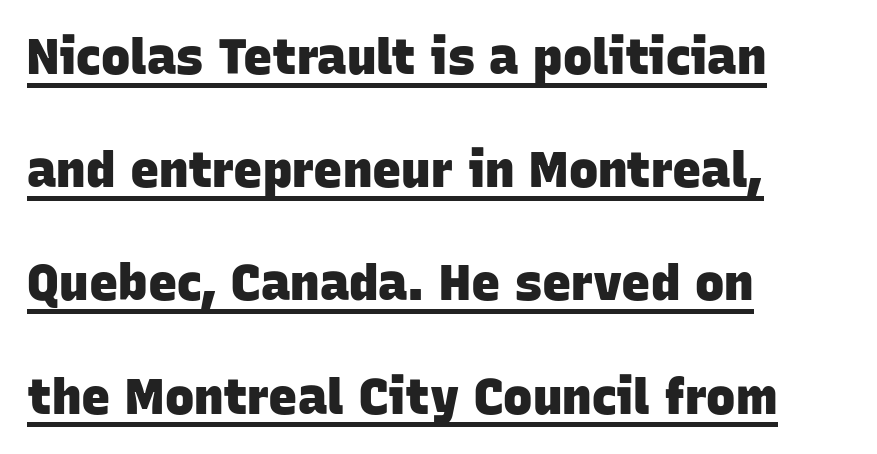
The image shows 49 px heavy sans-serif type; set left-aligned, loose line spacing (2.31x), normal letter spacing, underlined; low stroke contrast and a large x-height.
